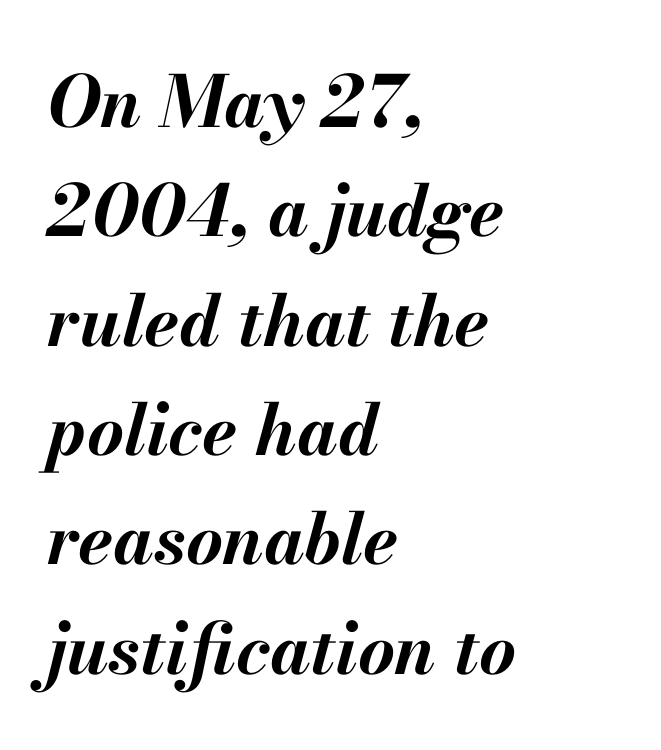
The image shows 71 px bold type, italic (leaning right); set left-aligned, normal line spacing (1.54x), normal letter spacing, not underlined; medium stroke contrast and a small x-height.
